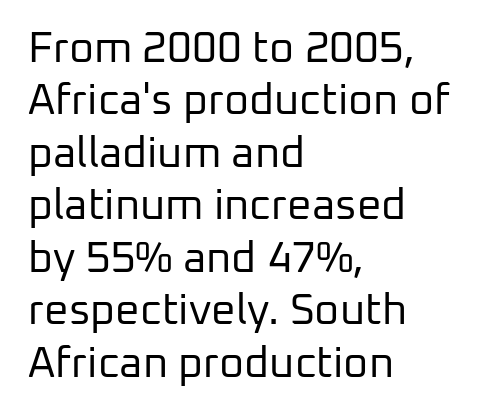
{"serif": "no", "italic": "no", "bold": "no", "weight": "regular", "width": "normal", "stroke_contrast": "low", "x_height": "medium", "monospaced": "no", "underline": "no", "align": "left", "line_spacing_ratio": 1.22, "letter_spacing": "normal", "letter_spacing_em": 0.0, "glyph_px": 43}
